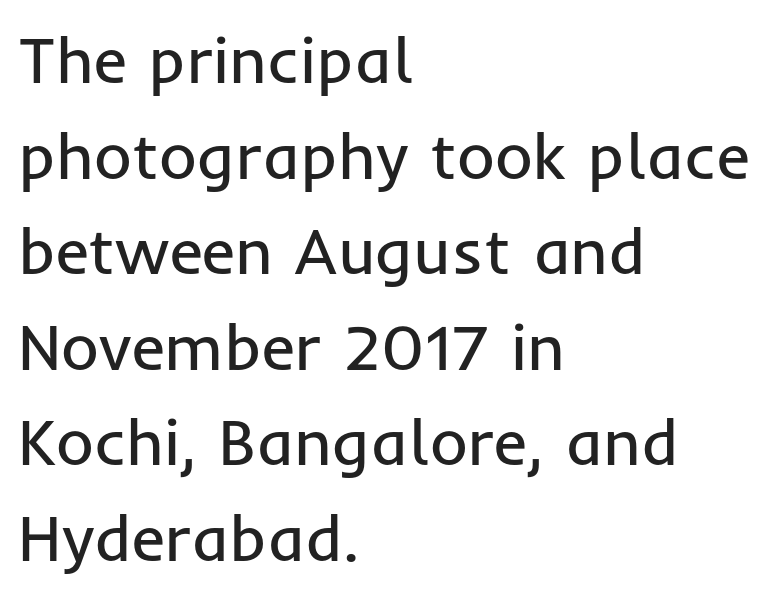
Q: Is the text bold? A: No.
Q: Is the text italic (slanted)? A: No, it is upright.
Q: Is the typeface a serif or a sans-serif typeface? A: Sans-serif.
Q: Is the text underlined? A: No.
Q: How is the paragraph aligned? A: Left-aligned.
Q: Is the spacing between letters normal or unusually wide? A: Normal.
Q: Is the spacing between lines tight, normal or loose? A: Normal.
Q: Width (condensed, normal, or wide)? A: Normal.
Q: Stroke contrast? A: Low.
Q: x-height? A: Medium.
Q: Monospaced? A: No.
